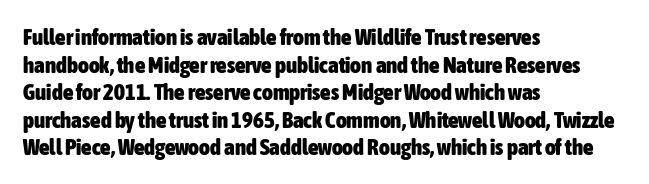
Q: Is the text bold? A: Yes.
Q: Is the text italic (slanted)? A: No, it is upright.
Q: Is the text underlined? A: No.
Q: How is the paragraph aligned? A: Left-aligned.
Q: Is the spacing between letters normal or unusually wide? A: Normal.
